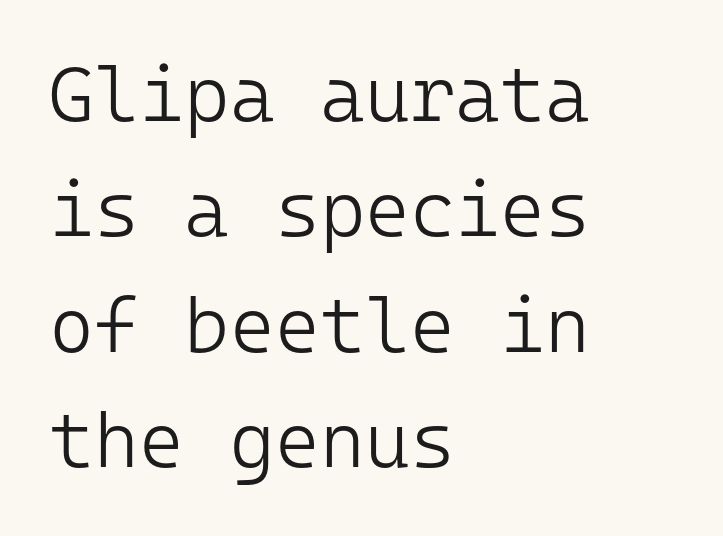
Notice how the stems are strictly vertical — no italics here. Which margin do the lines hug? The left one — the right edge is uneven. Observe the absence of serifs on each vertical stroke in this sample. Is this a fixed-width face? Yes — each glyph sits in an identical cell.
